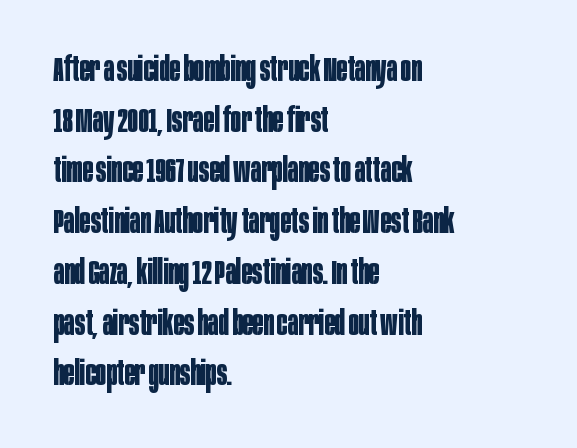
Proportional: the letters do not fall into vertical columns. Reading down the block, your eye returns to a fixed left position each line. Look at the bottom of the vertical strokes: they stop flat, with no serifs. Caption: bold face, heavy strokes. Baseline-to-baseline distance is the conventional proportion of letter height.
